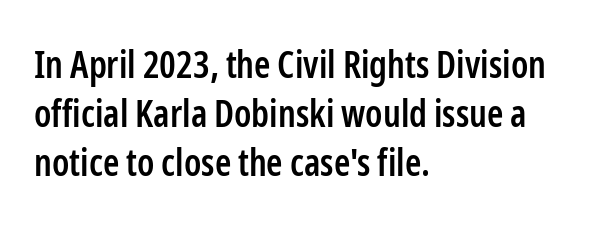
{"serif": "no", "italic": "no", "bold": "semi", "weight": "semibold", "width": "condensed", "stroke_contrast": "low", "x_height": "medium", "monospaced": "no", "underline": "no", "align": "left", "line_spacing": "normal", "line_spacing_ratio": 1.32, "letter_spacing": "normal", "letter_spacing_em": 0.0, "glyph_px": 37}
